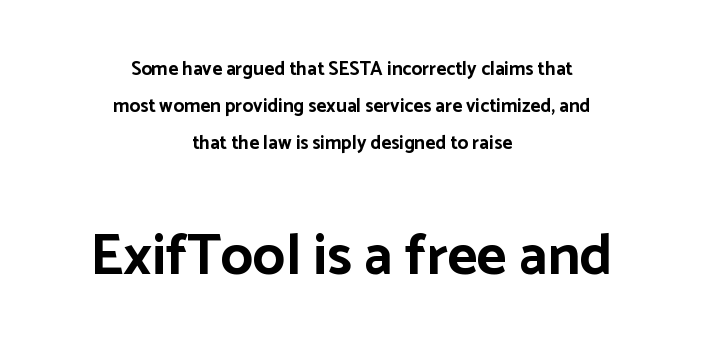
The image shows 57 px bold sans-serif type, upright; set centered, loose line spacing (1.96x), normal letter spacing, not underlined; the second (bottom) block is 3.0x larger; low stroke contrast and a medium x-height.
